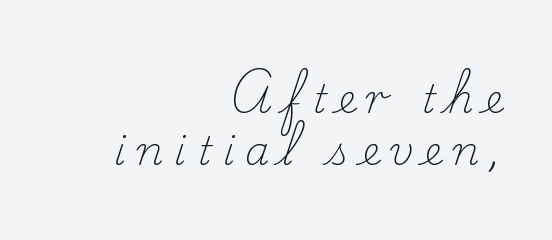
{"serif": "yes", "bold": "no", "weight": "light", "width": "normal", "stroke_contrast": "low", "x_height": "small", "monospaced": "no", "underline": "no", "align": "right", "line_spacing": "normal", "line_spacing_ratio": 1.34, "letter_spacing": "wide", "letter_spacing_em": 0.28, "glyph_px": 39}
